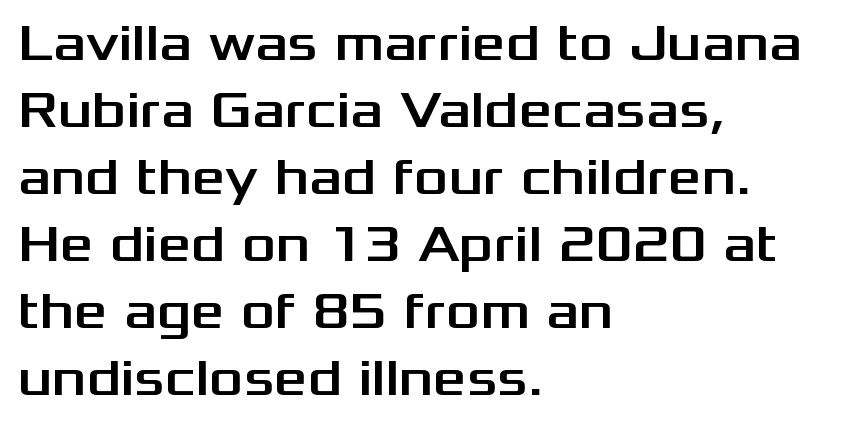
Q: Is the text italic (slanted)? A: No, it is upright.
Q: Is the typeface a serif or a sans-serif typeface? A: Sans-serif.
Q: Is the text underlined? A: No.
Q: How is the paragraph aligned? A: Left-aligned.
Q: Is the spacing between letters normal or unusually wide? A: Normal.
Q: Is the spacing between lines tight, normal or loose? A: Normal.
Q: Width (condensed, normal, or wide)? A: Wide.
Q: Stroke contrast? A: Medium.
Q: x-height? A: Medium.
Q: Monospaced? A: No.
